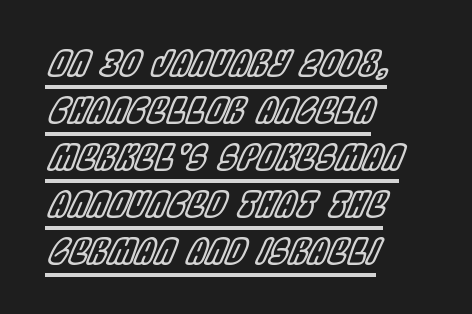
Q: Is the text italic (slanted)? A: Yes, it leans right by about 22 degrees.
Q: Is the text underlined? A: Yes.
Q: How is the paragraph aligned? A: Left-aligned.
Q: Is the spacing between letters normal or unusually wide? A: Normal.
Q: Is the spacing between lines tight, normal or loose? A: Normal.
Q: Width (condensed, normal, or wide)? A: Condensed.
Q: x-height? A: Large.
Q: Monospaced? A: No.
